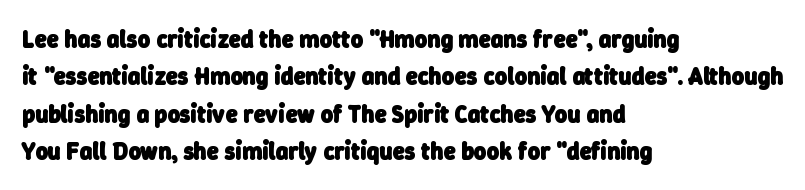
{"bold": "yes", "underline": "no", "align": "left", "line_spacing": "normal", "line_spacing_ratio": 1.56, "letter_spacing": "normal", "letter_spacing_em": 0.0, "glyph_px": 24}
